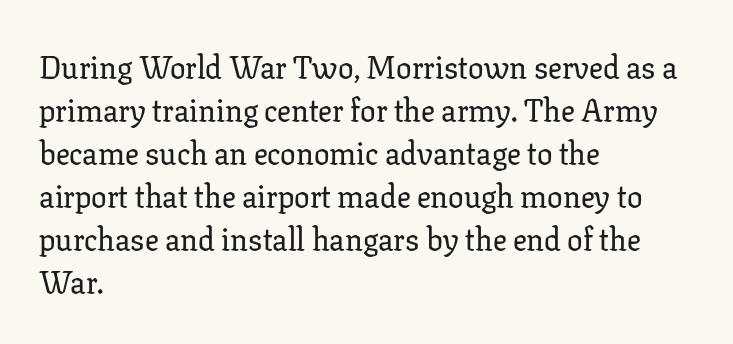
Q: Is the text italic (slanted)? A: No, it is upright.
Q: Is the typeface a serif or a sans-serif typeface? A: Serif.
Q: Is the text underlined? A: No.
Q: How is the paragraph aligned? A: Left-aligned.
Q: Is the spacing between letters normal or unusually wide? A: Normal.
Q: Is the spacing between lines tight, normal or loose? A: Normal.
Q: Width (condensed, normal, or wide)? A: Normal.
Q: Stroke contrast? A: Low.
Q: x-height? A: Medium.
Q: Monospaced? A: No.
